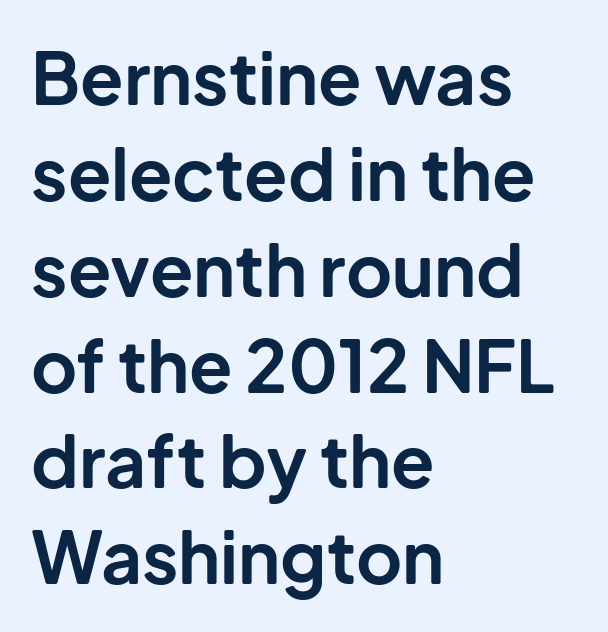
The image shows 71 px bold sans-serif type, upright; set left-aligned, normal line spacing (1.35x), normal letter spacing, not underlined; low stroke contrast and a medium x-height.
